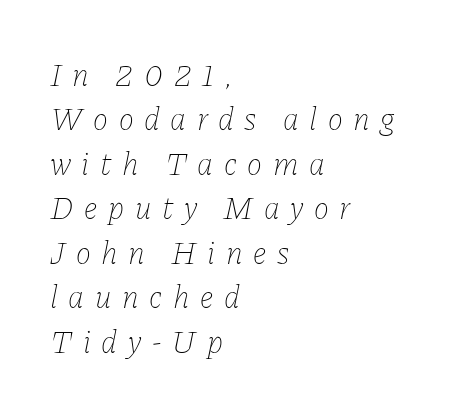
The image shows 32 px thin type, italic (leaning right); set left-aligned, normal line spacing (1.39x), unusually wide letter spacing (+0.33 em), not underlined; low stroke contrast and a medium x-height.
